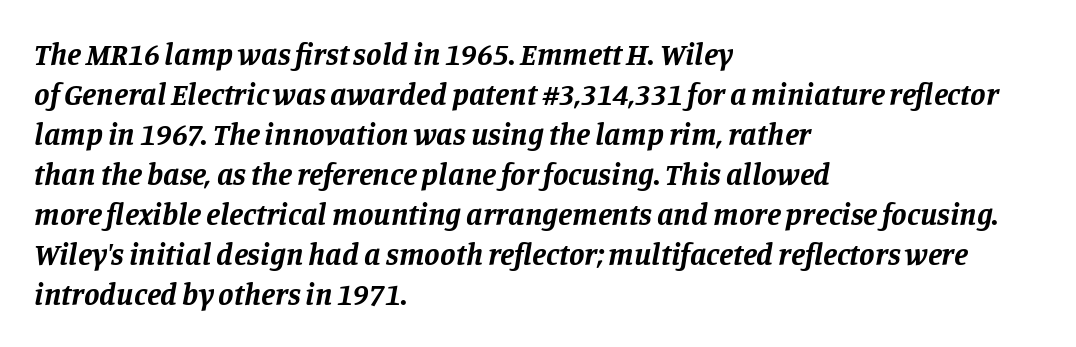
{"serif": "yes", "italic": "yes", "lean": "right", "slant_degrees": 11, "bold": "yes", "weight": "bold", "width": "normal", "stroke_contrast": "low", "x_height": "large", "monospaced": "no", "underline": "no", "align": "left", "line_spacing": "normal", "line_spacing_ratio": 1.29, "letter_spacing": "normal", "letter_spacing_em": 0.0, "glyph_px": 31}
